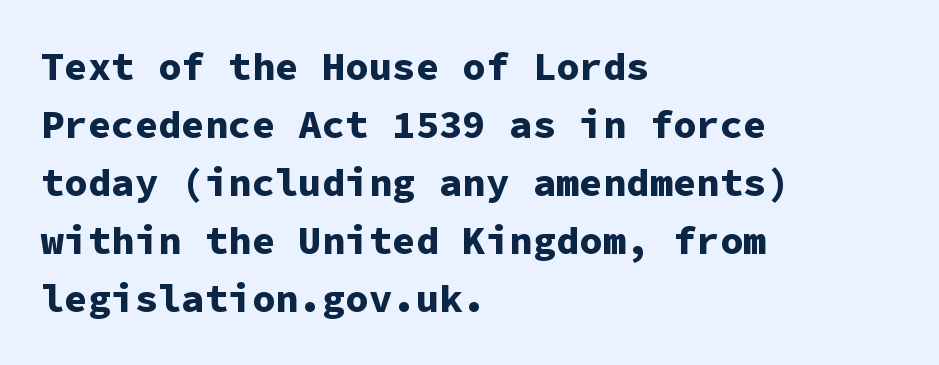
The image shows 39 px bold sans-serif type, upright, monospaced; set left-aligned, normal line spacing (1.49x), normal letter spacing, not underlined; low stroke contrast and a medium x-height.
